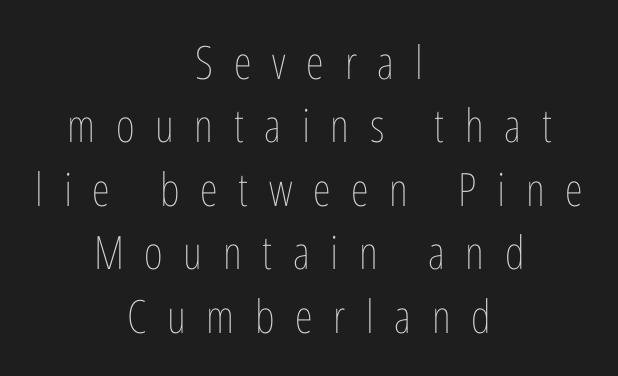
{"italic": "no", "bold": "no", "weight": "thin", "width": "condensed", "stroke_contrast": "low", "x_height": "medium", "monospaced": "no", "underline": "no", "align": "center", "line_spacing": "normal", "line_spacing_ratio": 1.38, "letter_spacing": "wide", "letter_spacing_em": 0.45, "glyph_px": 46}
